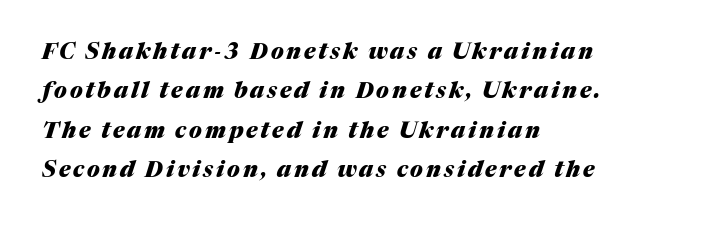
The specimen reads as italic at a glance. Thick stems and heavy bowls — unmistakably bold. Compared with a centered layout, this one pins lines to the left instead. The space beneath each line is pristine and unruled.
